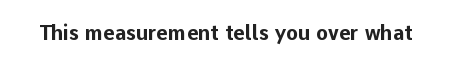
{"italic": "no", "bold": "yes", "underline": "no", "letter_spacing": "normal", "letter_spacing_em": 0.0, "glyph_px": 20}
